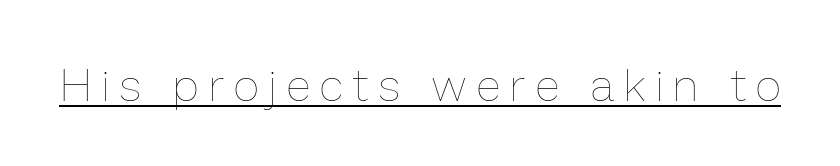
{"italic": "no", "bold": "no", "weight": "thin", "width": "normal", "stroke_contrast": "low", "x_height": "medium", "monospaced": "no", "underline": "yes", "letter_spacing": "wide", "letter_spacing_em": 0.24, "glyph_px": 45}
